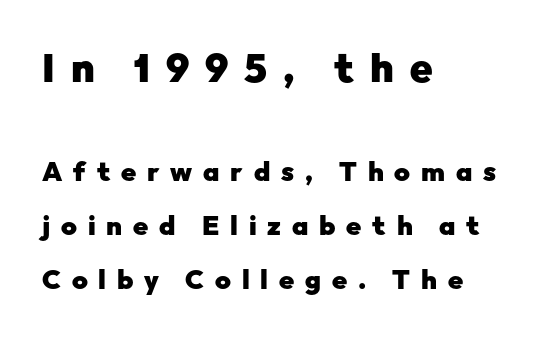
{"serif": "no", "italic": "no", "bold": "yes", "weight": "heavy", "width": "normal", "stroke_contrast": "low", "x_height": "medium", "monospaced": "no", "underline": "no", "align": "left", "line_spacing": "loose", "line_spacing_ratio": 2.0, "letter_spacing": "wide", "letter_spacing_em": 0.4, "larger_block": "first", "size_ratio": 1.48, "glyph_px": 40}
